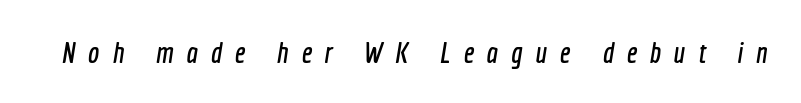
Note: no serifs on the glyphs. These lines are rendered in a variable-pitch font. The letterforms stand isolated, each surrounded by extra space. Glance below the letters and you will spot only blank space.
